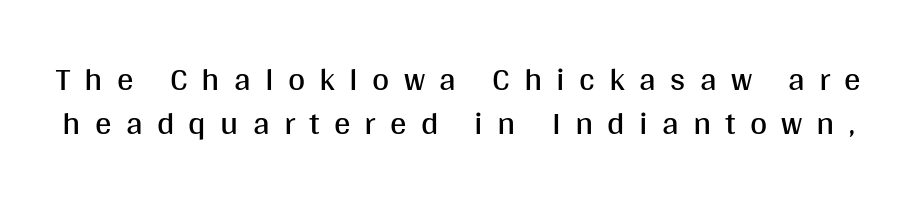
The image shows 33 px regular-weight sans-serif type, upright; set normal line spacing (1.33x), unusually wide letter spacing (+0.43 em), not underlined; medium stroke contrast and a large x-height.
